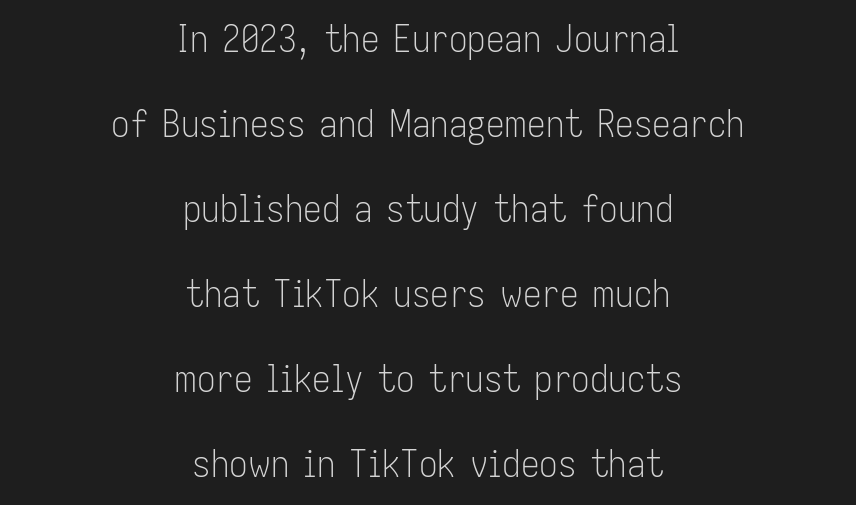
The image shows 37 px light, condensed sans-serif type, upright; set centered, loose line spacing (2.3x), normal letter spacing, not underlined; low stroke contrast and a medium x-height.
